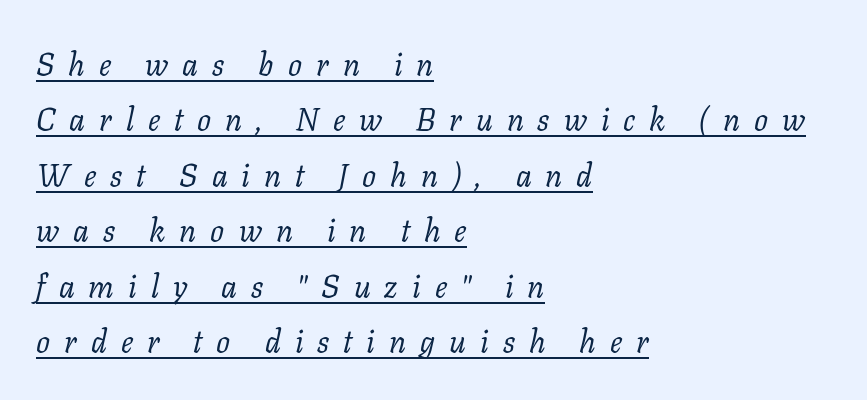
Q: Is the text bold? A: No.
Q: Is the text italic (slanted)? A: Yes, it leans right by about 11 degrees.
Q: Is the typeface a serif or a sans-serif typeface? A: Serif.
Q: Is the text underlined? A: Yes.
Q: How is the paragraph aligned? A: Left-aligned.
Q: Is the spacing between letters normal or unusually wide? A: Unusually wide.
Q: Width (condensed, normal, or wide)? A: Normal.
Q: Stroke contrast? A: Low.
Q: x-height? A: Medium.
Q: Monospaced? A: No.
